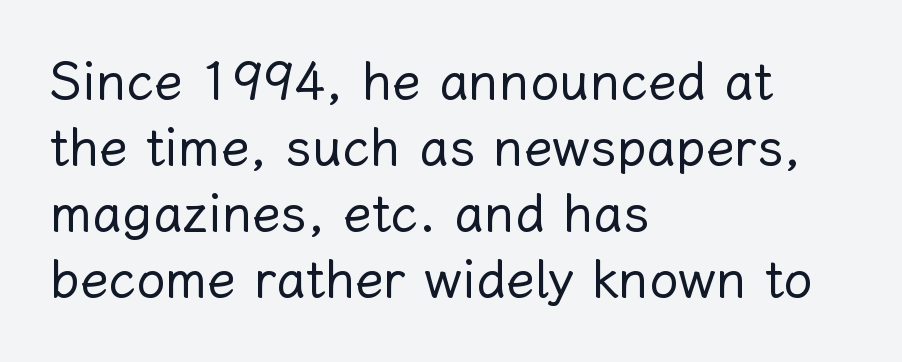
The image shows 52 px regular-weight type, upright; set left-aligned, normal line spacing (1.27x), normal letter spacing, not underlined; low stroke contrast and a medium x-height.
